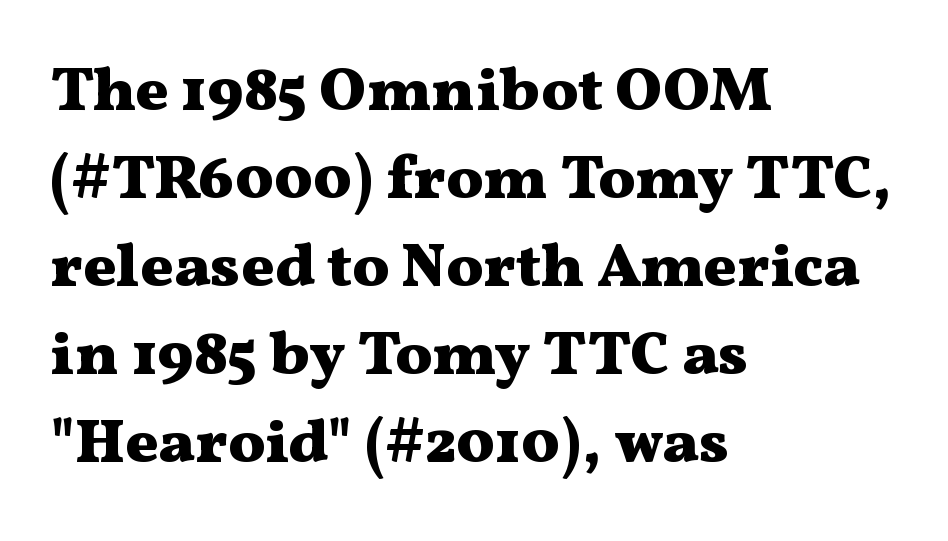
{"serif": "yes", "italic": "no", "bold": "yes", "weight": "heavy", "width": "wide", "stroke_contrast": "medium", "x_height": "medium", "monospaced": "no", "underline": "no", "align": "left", "line_spacing": "normal", "line_spacing_ratio": 1.42, "letter_spacing": "normal", "letter_spacing_em": 0.0, "glyph_px": 62}
